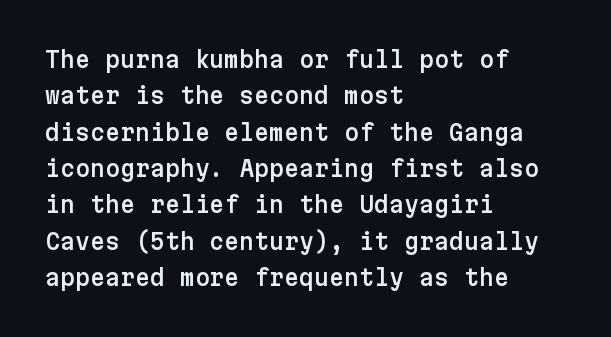
{"italic": "no", "underline": "no", "align": "left", "line_spacing": "normal", "line_spacing_ratio": 1.58, "letter_spacing": "normal", "letter_spacing_em": 0.0, "glyph_px": 23}
